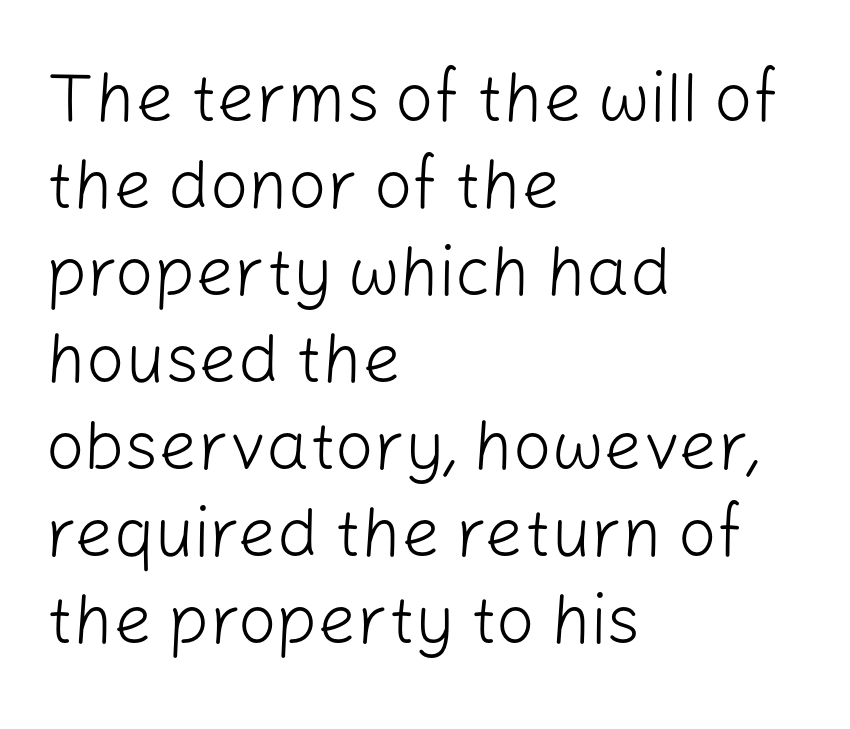
Q: Is the text bold? A: No.
Q: Is the text italic (slanted)? A: No, it is upright.
Q: Is the typeface a serif or a sans-serif typeface? A: Sans-serif.
Q: Is the text underlined? A: No.
Q: How is the paragraph aligned? A: Left-aligned.
Q: Is the spacing between letters normal or unusually wide? A: Normal.
Q: Is the spacing between lines tight, normal or loose? A: Normal.
Q: Width (condensed, normal, or wide)? A: Normal.
Q: Stroke contrast? A: Low.
Q: x-height? A: Medium.
Q: Monospaced? A: No.
